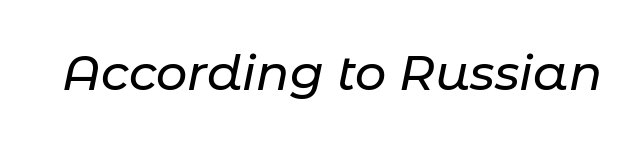
The image shows 49 px text type, italic (leaning right); set normal letter spacing, not underlined; low stroke contrast and a medium x-height.
